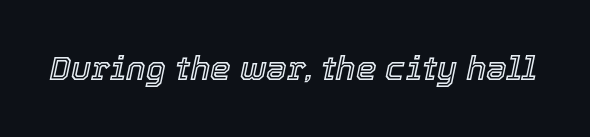
{"italic": "yes", "lean": "right", "slant_degrees": 12, "width": "normal", "x_height": "medium", "monospaced": "no", "underline": "no", "letter_spacing": "normal", "letter_spacing_em": 0.0, "glyph_px": 33}
